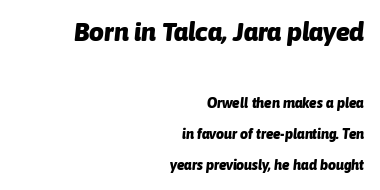
{"italic": "yes", "lean": "right", "slant_degrees": 6, "bold": "yes", "underline": "no", "align": "right", "line_spacing": "loose", "line_spacing_ratio": 2.21, "letter_spacing": "normal", "letter_spacing_em": 0.0, "larger_block": "first", "size_ratio": 1.86, "glyph_px": 26}
